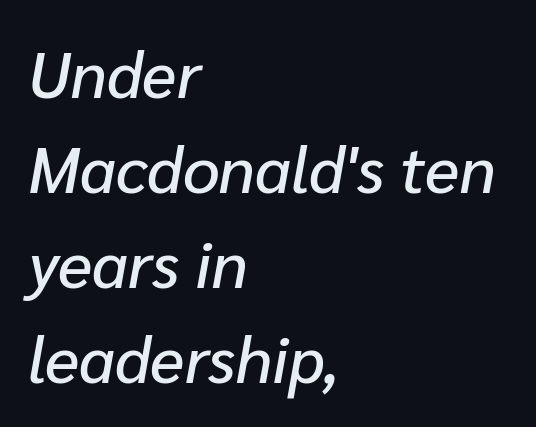
{"italic": "yes", "lean": "right", "slant_degrees": 10, "width": "normal", "stroke_contrast": "low", "x_height": "medium", "monospaced": "no", "underline": "no", "align": "left", "line_spacing": "normal", "line_spacing_ratio": 1.46, "letter_spacing": "normal", "letter_spacing_em": 0.0, "glyph_px": 65}
